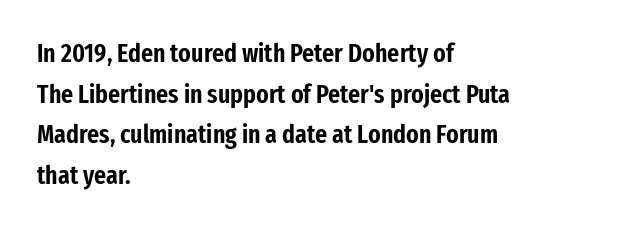
Q: Is the text italic (slanted)? A: No, it is upright.
Q: Is the text underlined? A: No.
Q: How is the paragraph aligned? A: Left-aligned.
Q: Is the spacing between letters normal or unusually wide? A: Normal.
Q: Is the spacing between lines tight, normal or loose? A: Normal.
